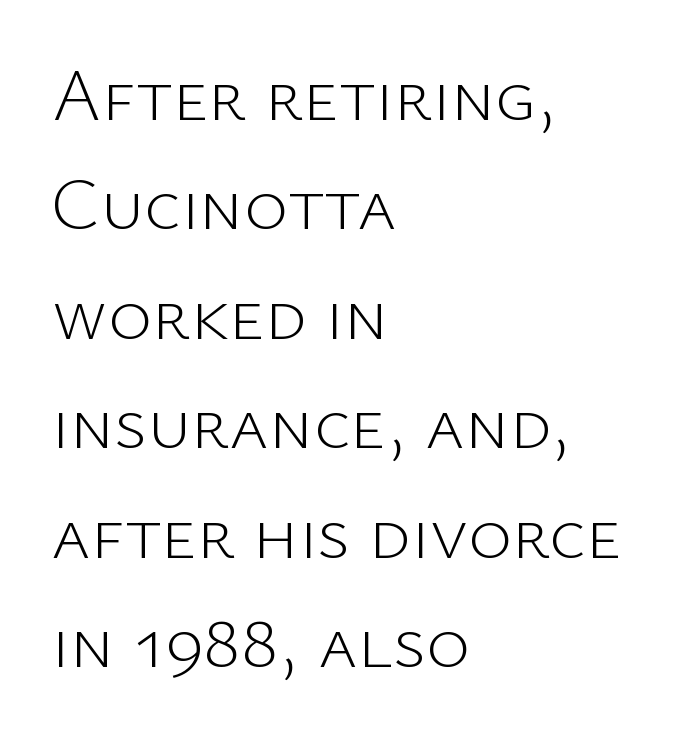
The characters display no serif detailing; their extremities are plain. The face looks like a standard text weight, possibly lighter. Quick note: not italic, upright. Think of a printed novel: that variable character pitch is what you see here.
